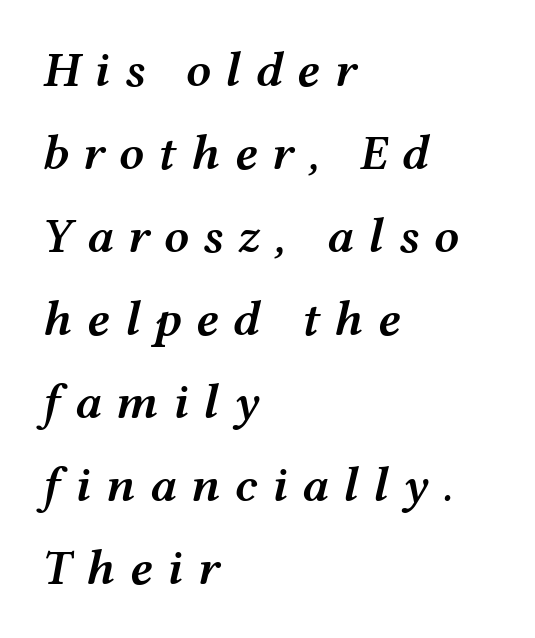
The image shows 50 px semibold, wide type, italic (leaning right); set left-aligned, normal line spacing (1.66x), unusually wide letter spacing (+0.28 em), not underlined; medium stroke contrast and a medium x-height.
